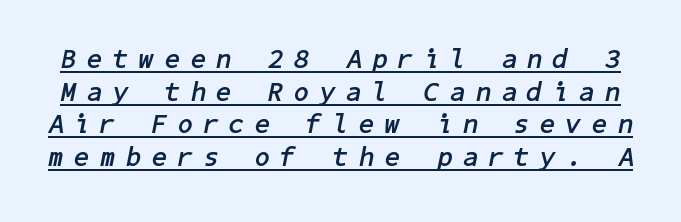
Q: Is the text bold? A: Yes.
Q: Is the text italic (slanted)? A: Yes, it leans right by about 11 degrees.
Q: Is the text underlined? A: Yes.
Q: Is the spacing between letters normal or unusually wide? A: Unusually wide.
